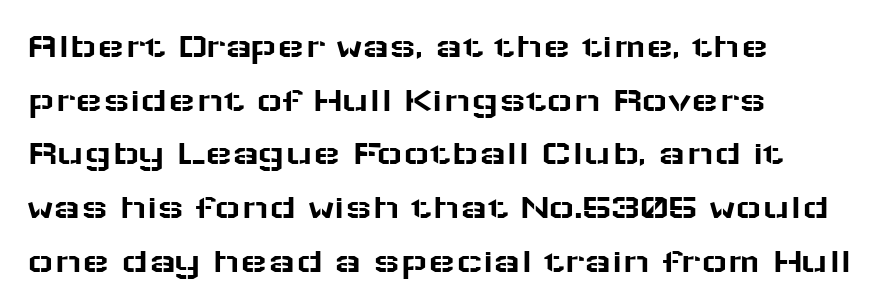
Quick note: interline space is typical. Upright lettering throughout. Layout note: lines flush left. Observe the absence of serifs on each vertical stroke in this sample.
